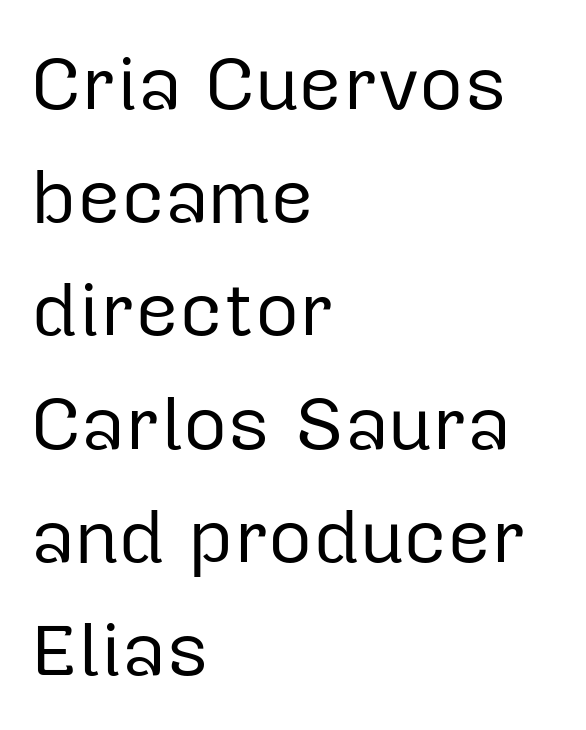
{"serif": "no", "italic": "no", "bold": "no", "weight": "regular", "width": "normal", "stroke_contrast": "low", "x_height": "medium", "monospaced": "no", "underline": "no", "align": "left", "line_spacing": "normal", "line_spacing_ratio": 1.49, "letter_spacing": "normal", "letter_spacing_em": 0.0, "glyph_px": 76}
